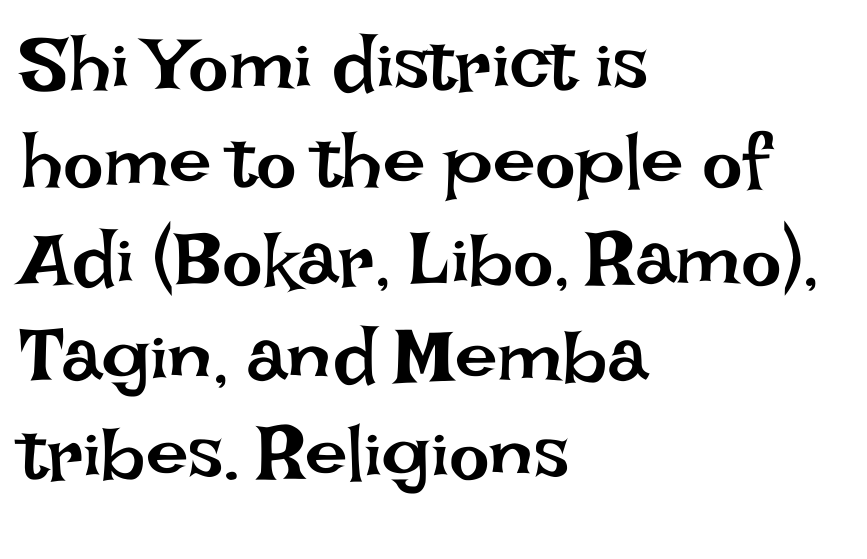
The image shows 76 px regular-weight type, upright; set left-aligned, normal line spacing (1.28x), normal letter spacing, not underlined; low stroke contrast and a large x-height.
